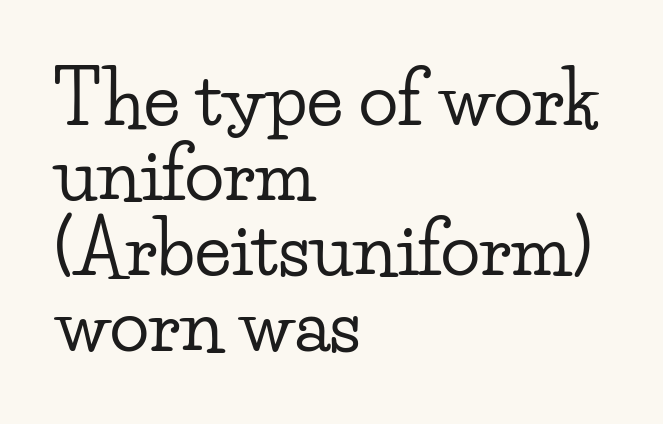
Does the lettering tilt? It doesn't — this is upright. In CSS terms this would be text-align: left. A bare baseline throughout the passage. The rendering keeps characters at their native spacing. Each letter keeps its own natural width here, so spacing adapts to shape.
